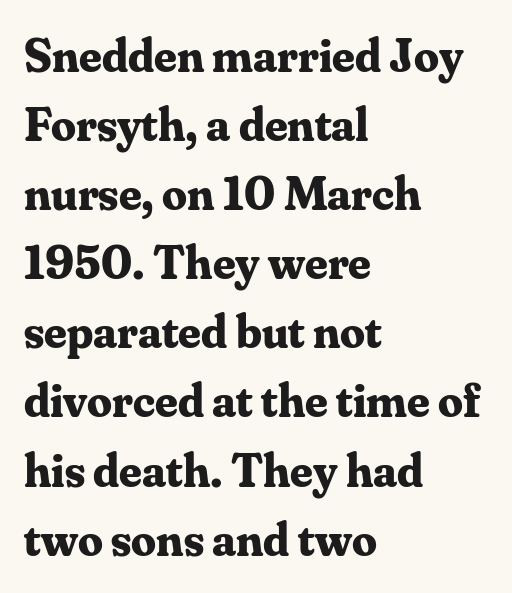
Are there feet on the stems? There are — it's a serif. As a designer I'd log this as weight 700, bold. Compared with a centered layout, this one pins lines to the left instead. Note the varied advance widths — an 'i' is clearly narrower than an 'm'. Rule under the text: the space is simply empty.
